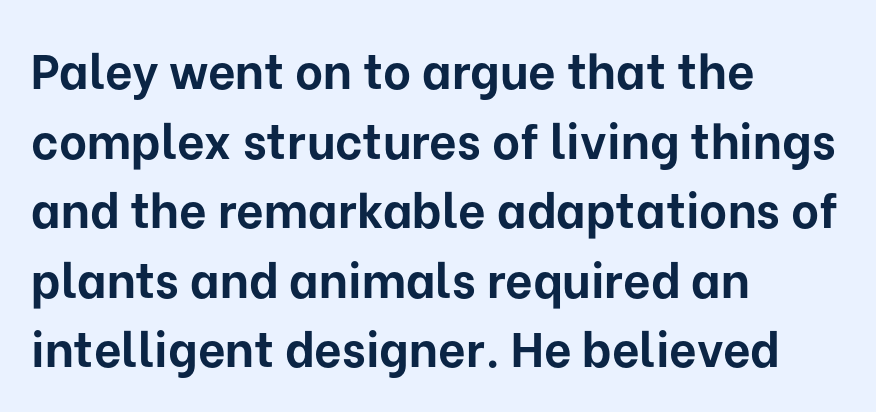
Q: Is the text bold? A: Yes.
Q: Is the text italic (slanted)? A: No, it is upright.
Q: Is the typeface a serif or a sans-serif typeface? A: Sans-serif.
Q: Is the text underlined? A: No.
Q: How is the paragraph aligned? A: Left-aligned.
Q: Is the spacing between letters normal or unusually wide? A: Normal.
Q: Is the spacing between lines tight, normal or loose? A: Normal.
Q: Width (condensed, normal, or wide)? A: Normal.
Q: Stroke contrast? A: Low.
Q: x-height? A: Medium.
Q: Monospaced? A: No.
